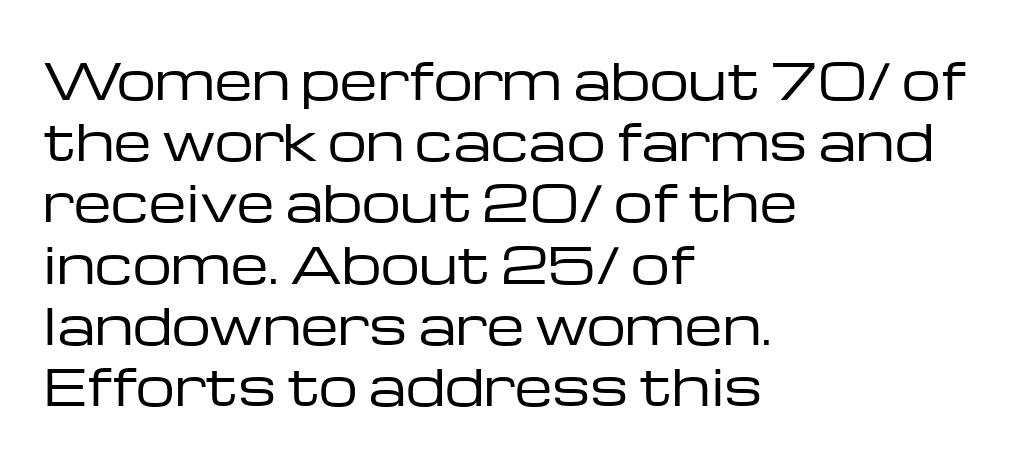
Q: Is the text bold? A: No.
Q: Is the text italic (slanted)? A: No, it is upright.
Q: Is the typeface a serif or a sans-serif typeface? A: Sans-serif.
Q: Is the text underlined? A: No.
Q: How is the paragraph aligned? A: Left-aligned.
Q: Is the spacing between letters normal or unusually wide? A: Normal.
Q: Is the spacing between lines tight, normal or loose? A: Normal.
Q: Width (condensed, normal, or wide)? A: Wide.
Q: Stroke contrast? A: Low.
Q: x-height? A: Medium.
Q: Monospaced? A: No.
